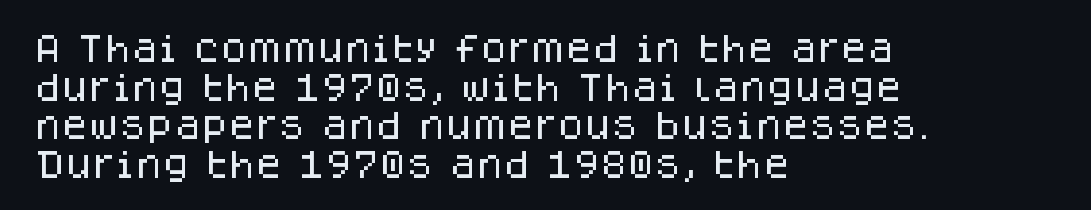
Q: Is the text italic (slanted)? A: No, it is upright.
Q: Is the typeface a serif or a sans-serif typeface? A: Sans-serif.
Q: Is the text underlined? A: No.
Q: How is the paragraph aligned? A: Left-aligned.
Q: Is the spacing between letters normal or unusually wide? A: Normal.
Q: Is the spacing between lines tight, normal or loose? A: Normal.
Q: Width (condensed, normal, or wide)? A: Normal.
Q: Stroke contrast? A: Low.
Q: x-height? A: Large.
Q: Monospaced? A: No.
